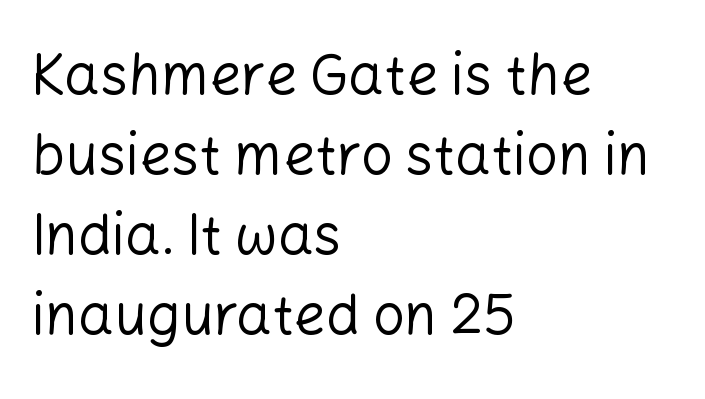
You could not count columns in this text — the font is proportionally spaced. The space directly below the letters is spotless. Each line starts at the same left margin while the right side varies. Posture: straight, roman, zero tilt. Short note: letters normally spaced. Type style note: lacks serifs.
